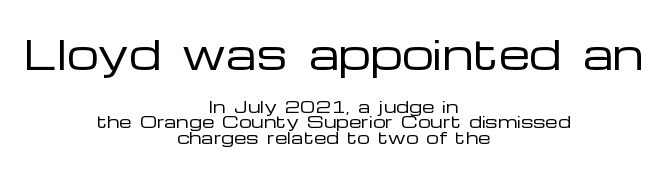
Serifs: no, the terminals of the letterforms are clean. Each row of text sits above clean, open space. Posture: vertical. The passage shown has conventional tracking throughout. Character widths vary here, with narrow letters taking less room than wide ones. Typeset on center — no edge is straight.
